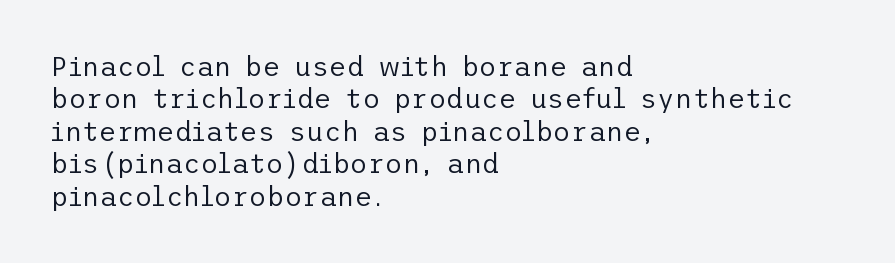
The font is comparable to plain body text, perhaps lighter. Line starts are locked; line ends wander. Nothing unusual about the tracking: characters are spaced as the font intends. The type sits square on the baseline with zero lean. Rule under the text: the space is simply empty.
